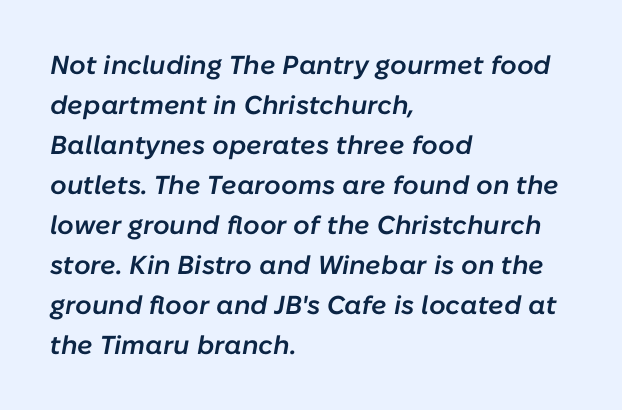
Q: Is the text bold? A: Semi-bold.
Q: Is the text italic (slanted)? A: Yes, it leans right by about 10 degrees.
Q: Is the text underlined? A: No.
Q: How is the paragraph aligned? A: Left-aligned.
Q: Is the spacing between letters normal or unusually wide? A: Normal.
Q: Is the spacing between lines tight, normal or loose? A: Normal.
